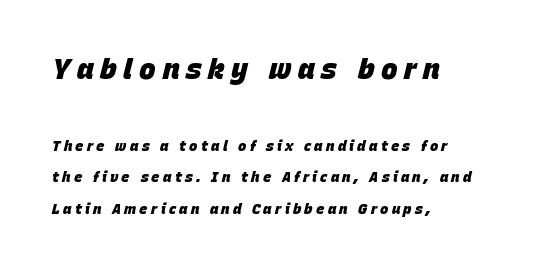
The image shows 28 px heavy type, italic (leaning right); set left-aligned, loose line spacing (2.24x), unusually wide letter spacing (+0.23 em), not underlined; the first (top) block is 2.0x larger; low stroke contrast and a large x-height.
